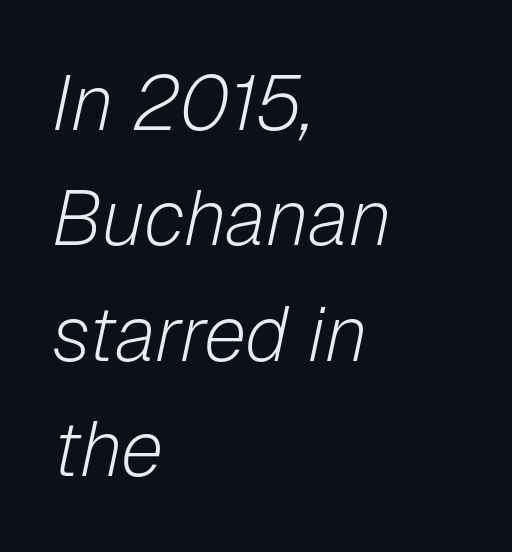
The type is set solid horizontally, with unmodified tracking. The passage shown is not bold in any degree. The passage is arranged the way most books set body copy — flush left. Horizontal bands of white between lines are of average thickness.
